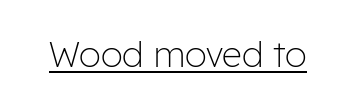
{"serif": "no", "italic": "no", "bold": "no", "weight": "light", "width": "normal", "stroke_contrast": "low", "x_height": "medium", "monospaced": "no", "underline": "yes", "letter_spacing": "normal", "letter_spacing_em": 0.0, "glyph_px": 35}
